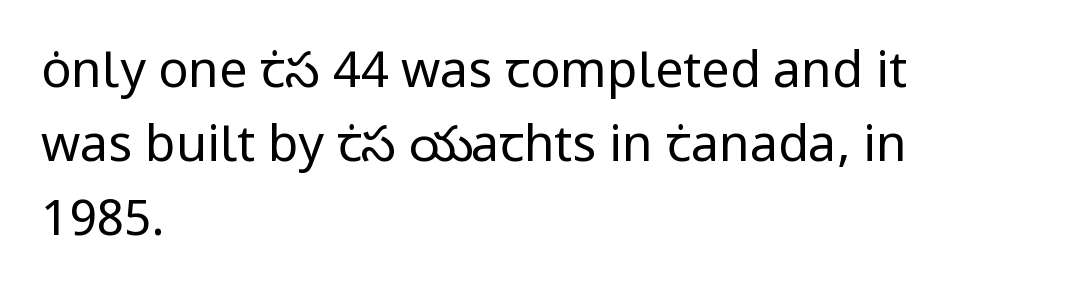
Designer's note — italics off, roman on. The characters are drawn with everyday or finer stroke widths. Successive baselines arrive at the customary interval. The text was rendered using a sans face with plain stroke endings. Each letter keeps its own natural width here, so spacing adapts to shape. The ragged edge is on the right, which tells us the setting is flush left.
